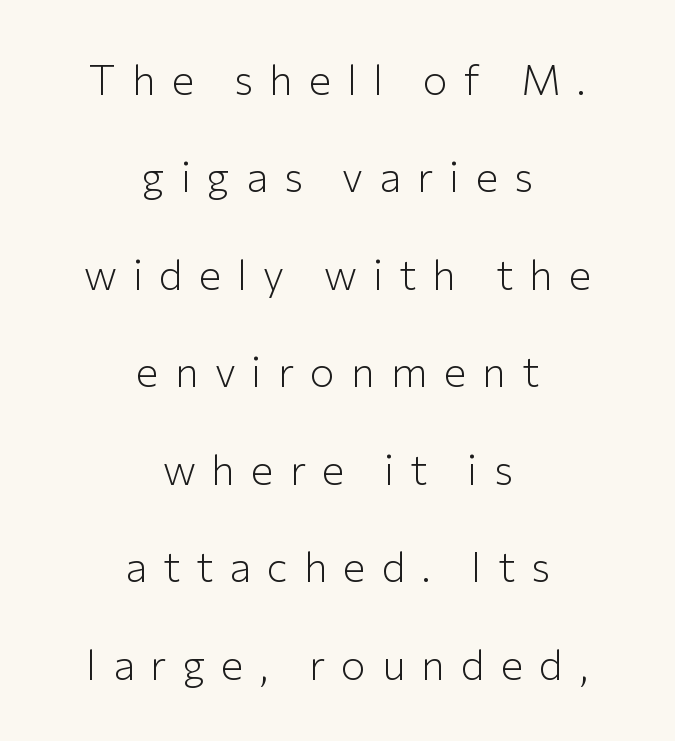
The image shows 42 px light sans-serif type, upright; set centered, loose line spacing (2.32x), unusually wide letter spacing (+0.38 em), not underlined; low stroke contrast and a medium x-height.
